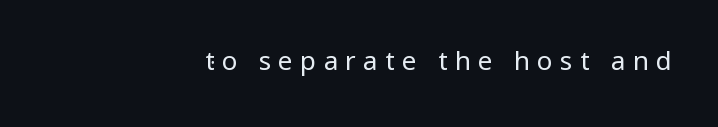
{"italic": "no", "bold": "no", "underline": "no", "align": "right", "letter_spacing": "wide", "letter_spacing_em": 0.28, "glyph_px": 26}
